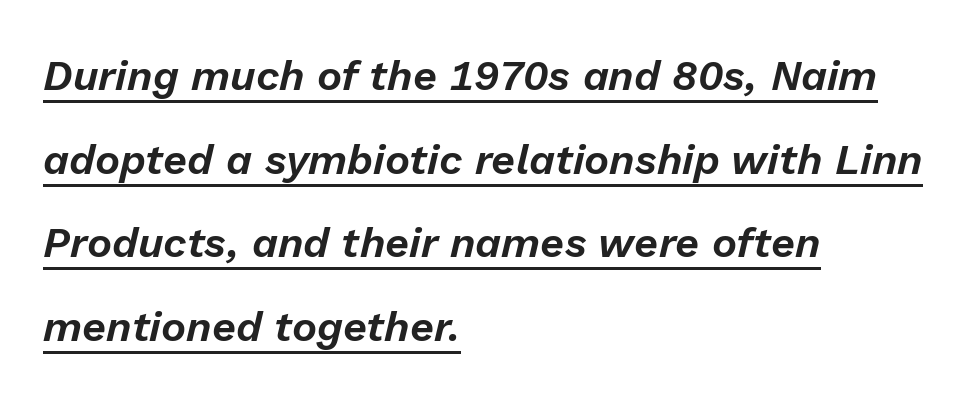
Observe the lean: these are italic letterforms. This sample carries an underscore along the baseline area. Compared with typical paragraphs, the rows here are farther apart. You could call the tracking neutral — neither tight nor loose.
